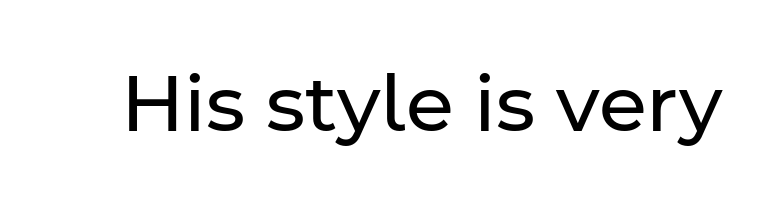
Q: Is the text bold? A: No.
Q: Is the text italic (slanted)? A: No, it is upright.
Q: Is the typeface a serif or a sans-serif typeface? A: Sans-serif.
Q: Is the text underlined? A: No.
Q: Is the spacing between letters normal or unusually wide? A: Normal.
Q: Width (condensed, normal, or wide)? A: Normal.
Q: Stroke contrast? A: Low.
Q: x-height? A: Medium.
Q: Monospaced? A: No.
